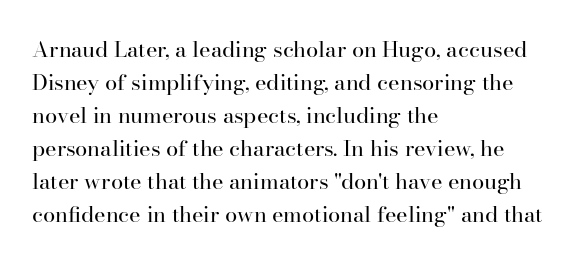
Q: Is the text bold? A: No.
Q: Is the text italic (slanted)? A: No, it is upright.
Q: Is the text underlined? A: No.
Q: How is the paragraph aligned? A: Left-aligned.
Q: Is the spacing between letters normal or unusually wide? A: Normal.
Q: Is the spacing between lines tight, normal or loose? A: Normal.
